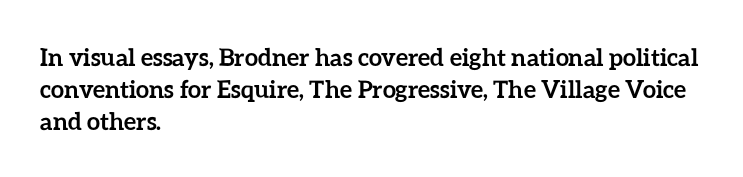
{"italic": "no", "bold": "yes", "underline": "no", "align": "left", "line_spacing": "normal", "line_spacing_ratio": 1.34, "letter_spacing": "normal", "letter_spacing_em": 0.0, "glyph_px": 24}
